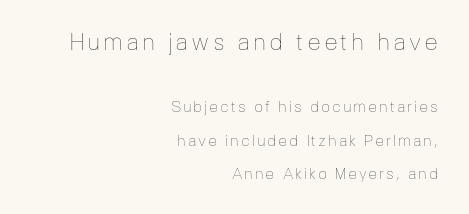
The image shows 23 px text type, upright; set right-aligned, loose line spacing (2.22x), not underlined; the first (top) block is 1.53x larger.
